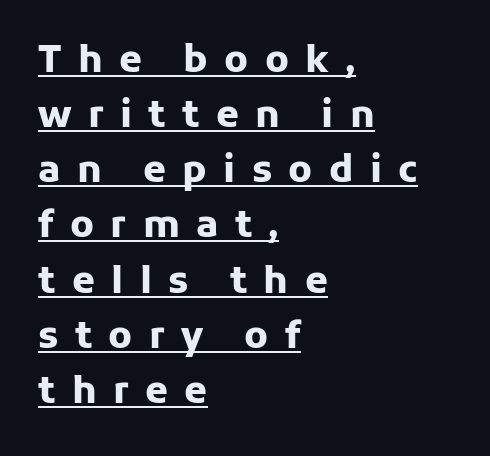
The image shows 37 px heavy sans-serif type, upright; set left-aligned, normal line spacing (1.49x), unusually wide letter spacing (+0.44 em), underlined; low stroke contrast and a medium x-height.
